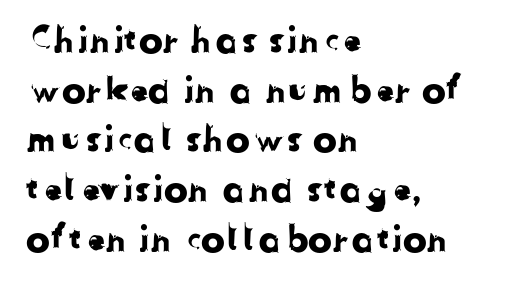
The image shows 36 px sans-serif type; set left-aligned, normal line spacing (1.38x), normal letter spacing, not underlined; low stroke contrast and a medium x-height.
